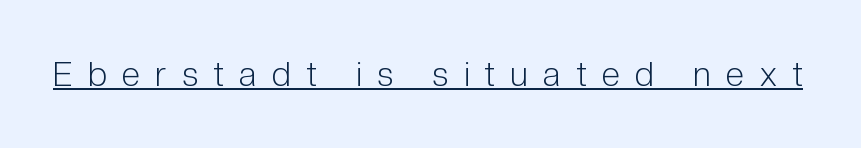
{"serif": "no", "italic": "no", "bold": "no", "weight": "light", "width": "condensed", "stroke_contrast": "low", "x_height": "medium", "monospaced": "no", "underline": "yes", "letter_spacing": "wide", "letter_spacing_em": 0.45, "glyph_px": 34}
